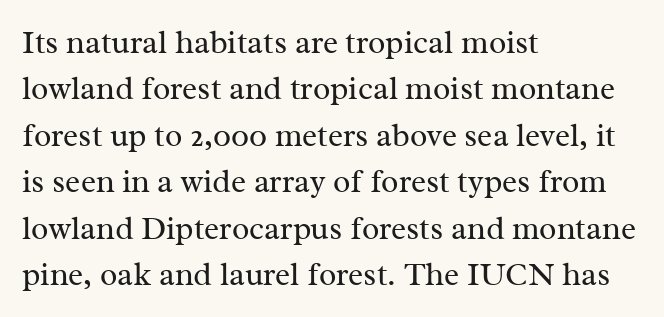
Varying glyph widths throughout — classic text-font behaviour. The passage shown is not underscored anywhere. To sum up the face: it has serifs. The paragraph has a hard left edge and a soft right edge. The designer left line spacing at the default. Tracking value appears to be zero — textbook default spacing.
